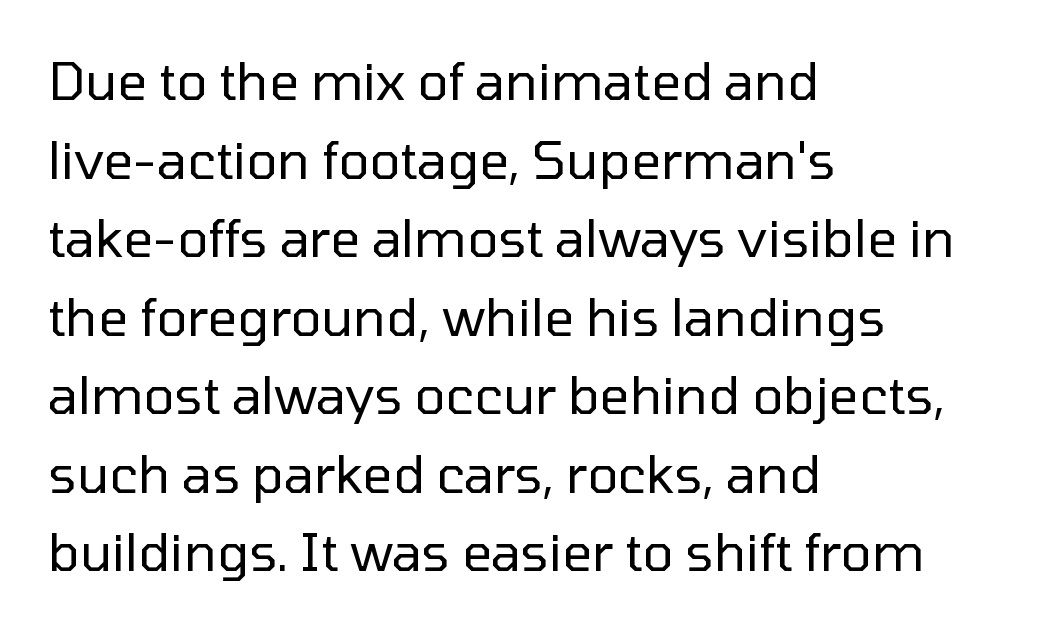
Weight: not bold — regular or lighter. Grotesque or geometric, the face here clearly has no serifs. Honestly, there is no underline to notice here at all. Leading matches the norm, producing a regular column. Style check: upright.
